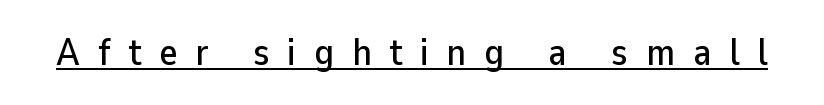
Note: no serifs on the glyphs. Like a heading marked for emphasis, these lines bear an underscore. You could not count columns in this text — the font is proportionally spaced. Tracking value appears strongly positive — letters spread wide.
